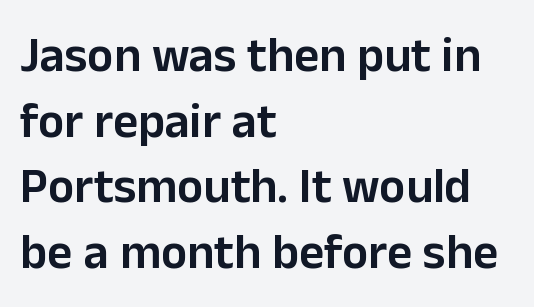
The image shows 49 px semibold sans-serif type, upright; set left-aligned, normal line spacing (1.34x), normal letter spacing, not underlined; low stroke contrast and a medium x-height.
